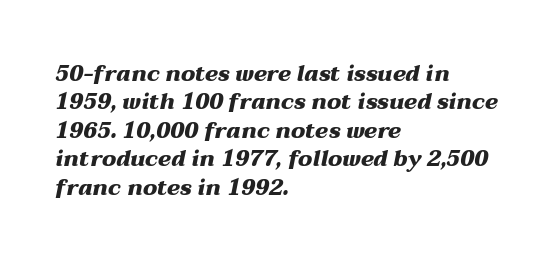
{"italic": "yes", "lean": "right", "slant_degrees": 12, "bold": "yes", "underline": "no", "align": "left", "line_spacing": "normal", "line_spacing_ratio": 1.29, "letter_spacing": "normal", "letter_spacing_em": 0.0, "glyph_px": 22}
